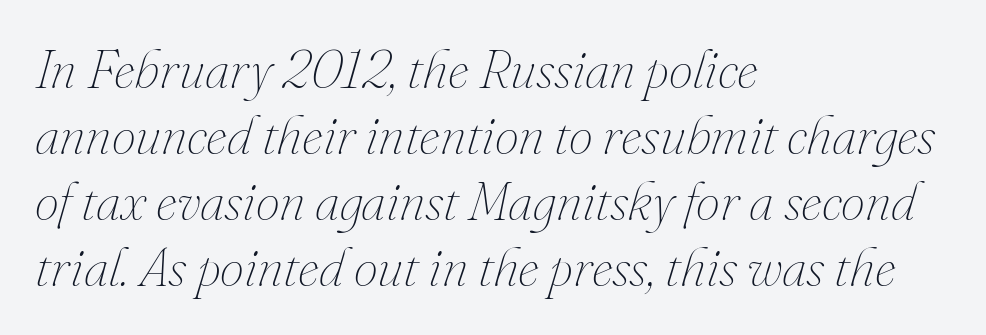
The image shows 54 px thin type, italic (leaning right); set left-aligned, line spacing 1.22x, normal letter spacing, not underlined; medium stroke contrast and a small x-height.
